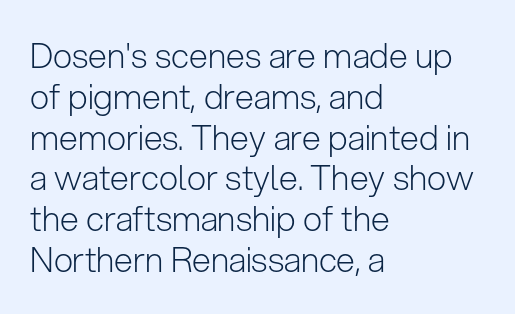
The image shows 34 px light sans-serif type, upright; set left-aligned, line spacing 1.2x, normal letter spacing, not underlined; low stroke contrast and a medium x-height.
